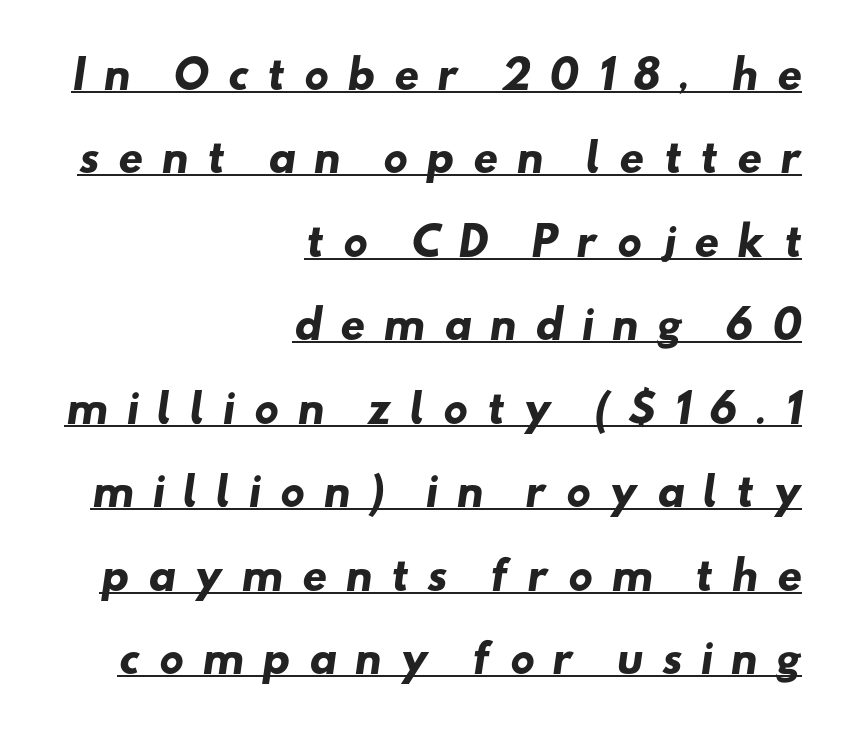
The image shows 39 px heavy, wide sans-serif type; set right-aligned, loose line spacing (2.14x), unusually wide letter spacing (+0.45 em), underlined; low stroke contrast and a small x-height.
